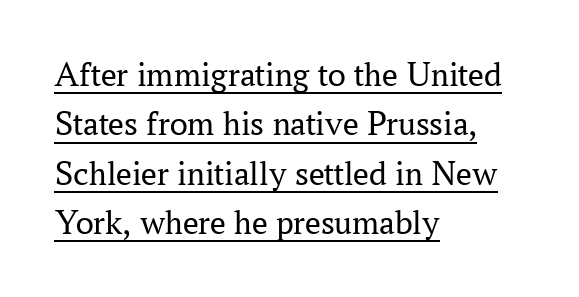
Q: Is the text bold? A: No.
Q: Is the text italic (slanted)? A: No, it is upright.
Q: Is the typeface a serif or a sans-serif typeface? A: Serif.
Q: Is the text underlined? A: Yes.
Q: How is the paragraph aligned? A: Left-aligned.
Q: Is the spacing between letters normal or unusually wide? A: Normal.
Q: Is the spacing between lines tight, normal or loose? A: Normal.
Q: Width (condensed, normal, or wide)? A: Normal.
Q: Stroke contrast? A: Medium.
Q: x-height? A: Medium.
Q: Monospaced? A: No.
